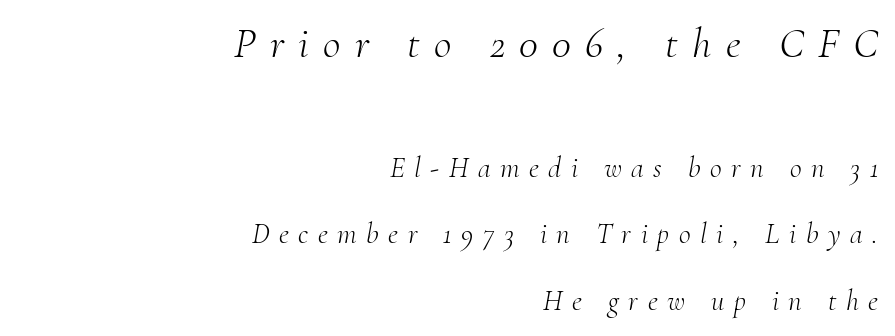
Q: Is the text bold? A: No.
Q: Is the text italic (slanted)? A: Yes, it leans right by about 10 degrees.
Q: Is the typeface a serif or a sans-serif typeface? A: Serif.
Q: Is the text underlined? A: No.
Q: How is the paragraph aligned? A: Right-aligned.
Q: Is the spacing between letters normal or unusually wide? A: Unusually wide.
Q: Is the spacing between lines tight, normal or loose? A: Loose.
Q: Which block of text is set in a larger size, the first (top) or the second (bottom)? A: The first (top) one.
Q: Width (condensed, normal, or wide)? A: Normal.
Q: Stroke contrast? A: Medium.
Q: x-height? A: Small.
Q: Monospaced? A: No.
